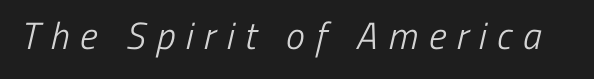
The image shows 38 px light, condensed sans-serif type; set unusually wide letter spacing (+0.28 em), not underlined; low stroke contrast and a medium x-height.
